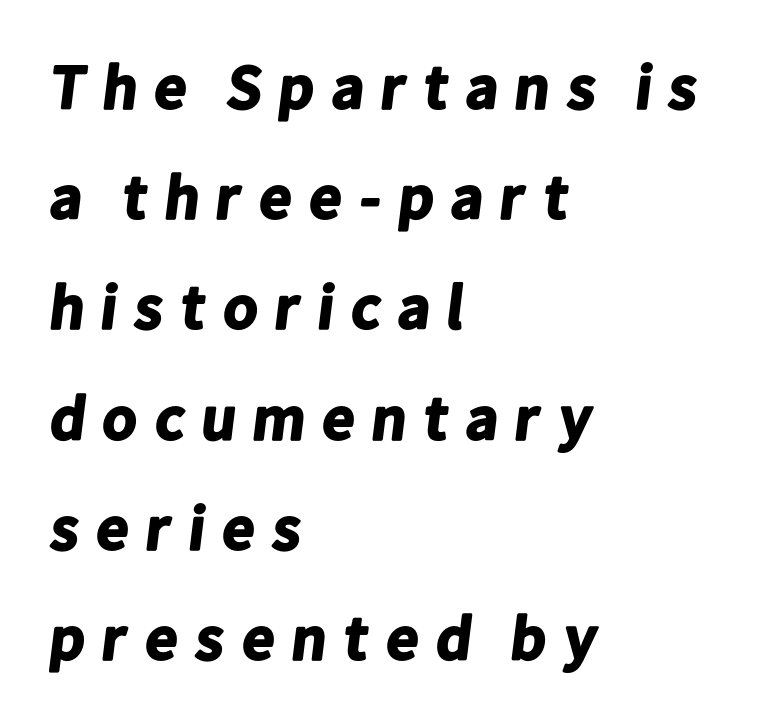
Think of a printed novel: that variable character pitch is what you see here. Heft: maximum for text — a bold. The designer went with a sans here, leaving each stem footless. The specimen omits any rule beneath the text block's lines. A classic flush-left, rag-right setting is used for this passage.
